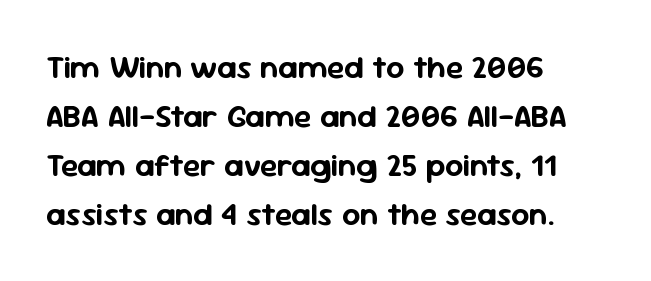
The image shows 32 px sans-serif type, upright; set left-aligned, normal line spacing (1.53x), normal letter spacing, not underlined; low stroke contrast and a medium x-height.
